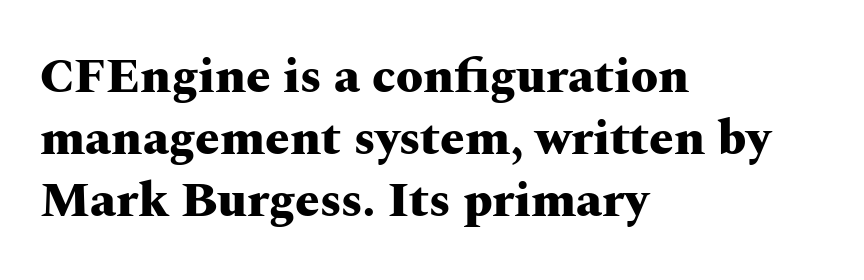
Designer's note — italics off, roman on. Unmarked baselines from the first word to the last. This rendering employs a face with finishing strokes, i.e., a serif. Short note: letters normally spaced. Notice how thick the strokes are: this is what a full bold looks like. The face used here is proportionally spaced, like ordinary book or web type.
